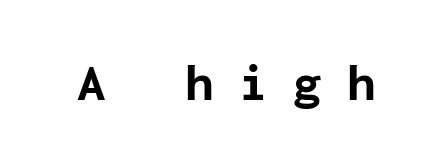
Is the letter spacing exaggerated? Yes — the characters are pushed far apart. This rendering features lettering with no underline. This sample uses a sans-serif face. This is roman type, the default non-slanted kind.
